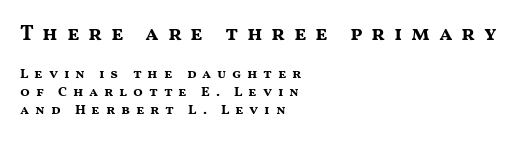
The composition opens big and finishes small. This is roman type, the default non-slanted kind. What stands out about the letter spacing? Its width — letters are far apart. The rendering uses a bold face; every stroke is thick and dark. Students, observe: this is what conventionally led text looks like.
